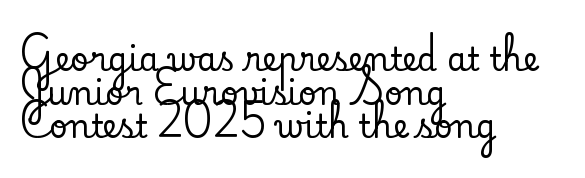
The image shows 32 px serif type, upright; set left-aligned, tight line spacing (1.05x), normal letter spacing, not underlined; low stroke contrast and a small x-height.
